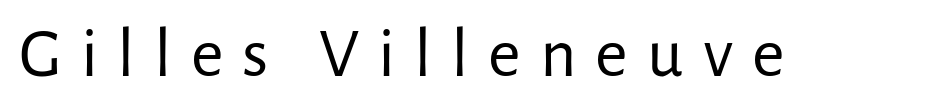
Decoration check: the copy has no underline. Each word looks stretched out because of the extra space between its letters. Is there any slant? The stems are plumb. Note the varied advance widths — an 'i' is clearly narrower than an 'm'.
